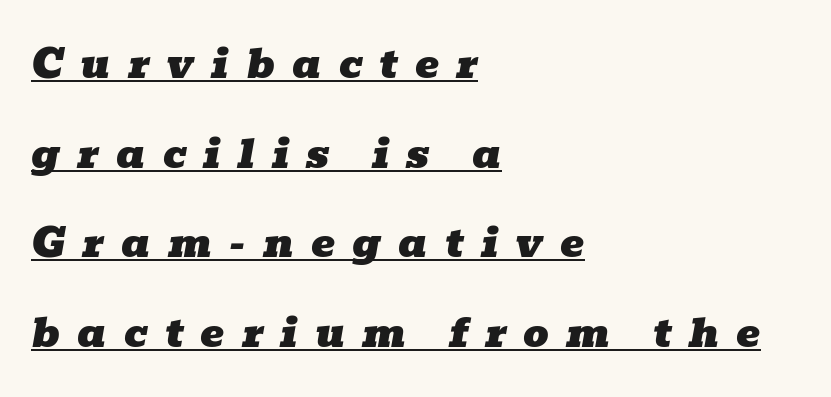
{"serif": "yes", "italic": "yes", "lean": "right", "slant_degrees": 10, "width": "wide", "stroke_contrast": "low", "x_height": "medium", "monospaced": "no", "underline": "yes", "align": "left", "line_spacing": "loose", "line_spacing_ratio": 2.24, "letter_spacing": "wide", "letter_spacing_em": 0.43, "glyph_px": 40}
